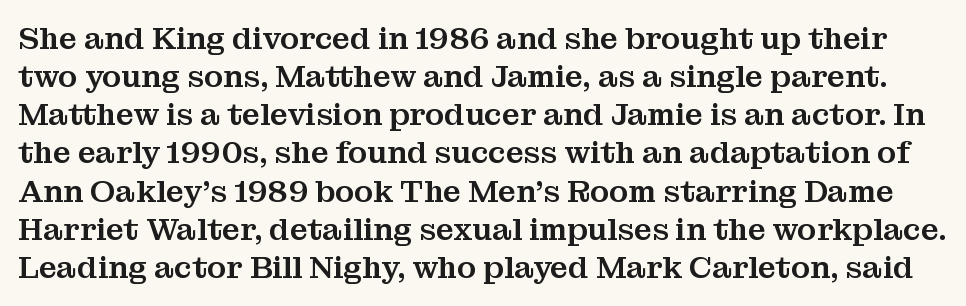
The image shows 31 px serif type, upright; set line spacing 1.23x, normal letter spacing, not underlined; medium stroke contrast and a medium x-height.
